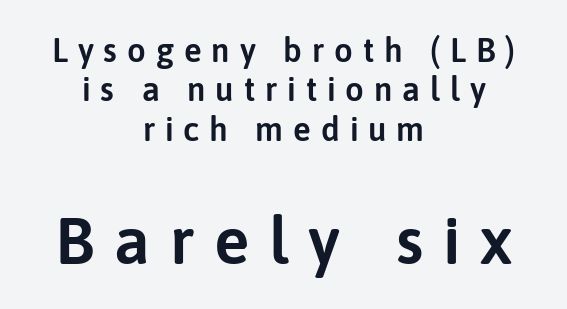
Examine the stroke ends and you'll find no serifs. Character size in the trailing block exceeds that of the leading block. Horizontal alignment here is central, giving a formal, balanced look. The type is letterspaced generously, with wide tracking.
